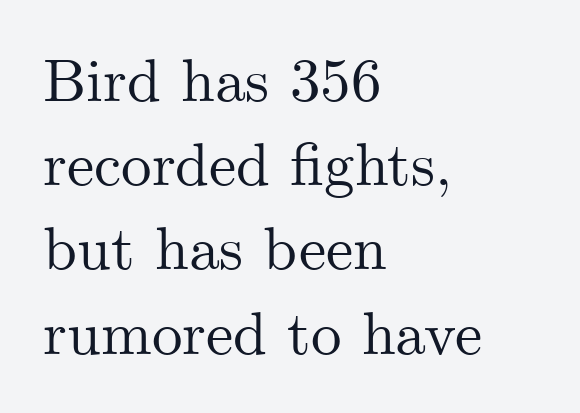
Designer's note — italics off, roman on. You can tell from the footed stems that serif type was used. This sample has the flowing, uneven cadence of proportional lettering. Leading: standard. The lines in this sample share a left origin and differ only in where they stop.
